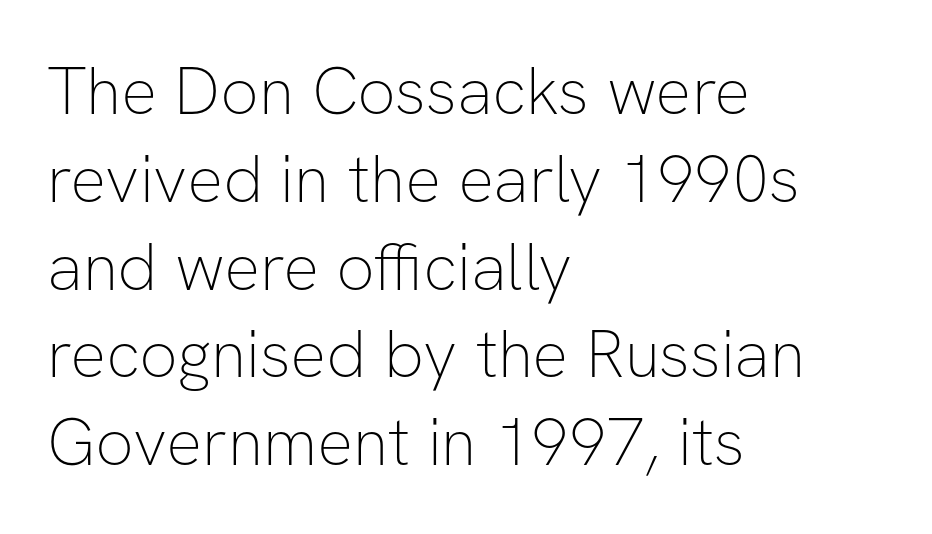
{"serif": "no", "italic": "no", "bold": "no", "weight": "thin", "width": "normal", "stroke_contrast": "low", "x_height": "medium", "monospaced": "no", "underline": "no", "align": "left", "line_spacing": "normal", "line_spacing_ratio": 1.31, "letter_spacing": "normal", "letter_spacing_em": 0.0, "glyph_px": 67}
